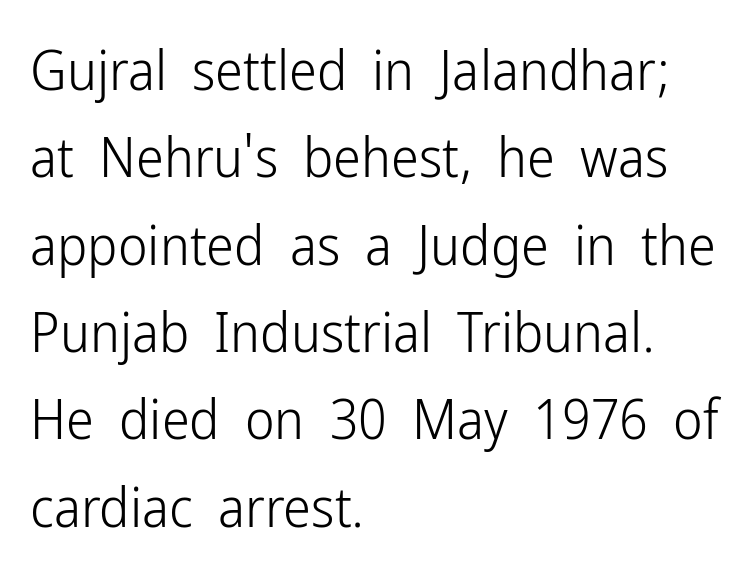
The image shows 56 px light, condensed sans-serif type, upright; set left-aligned, normal line spacing (1.56x), normal letter spacing, not underlined; low stroke contrast and a medium x-height.
